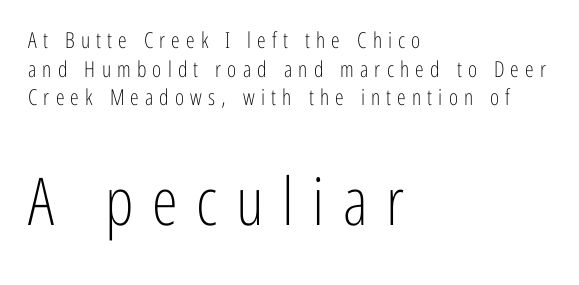
Display-style spreading of the glyphs; the letterfit is very open. Note the varied advance widths — an 'i' is clearly narrower than an 'm'. Stroke thickness stays within the range of a standard reading face or lighter. A clean baseline with only descenders dipping below it. Are there feet on the stems? There aren't — it's a sans.
